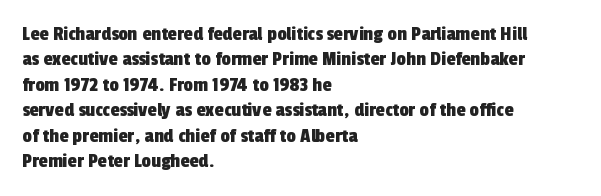
The image shows 21 px text type; set left-aligned, line spacing 1.21x, normal letter spacing, not underlined.
